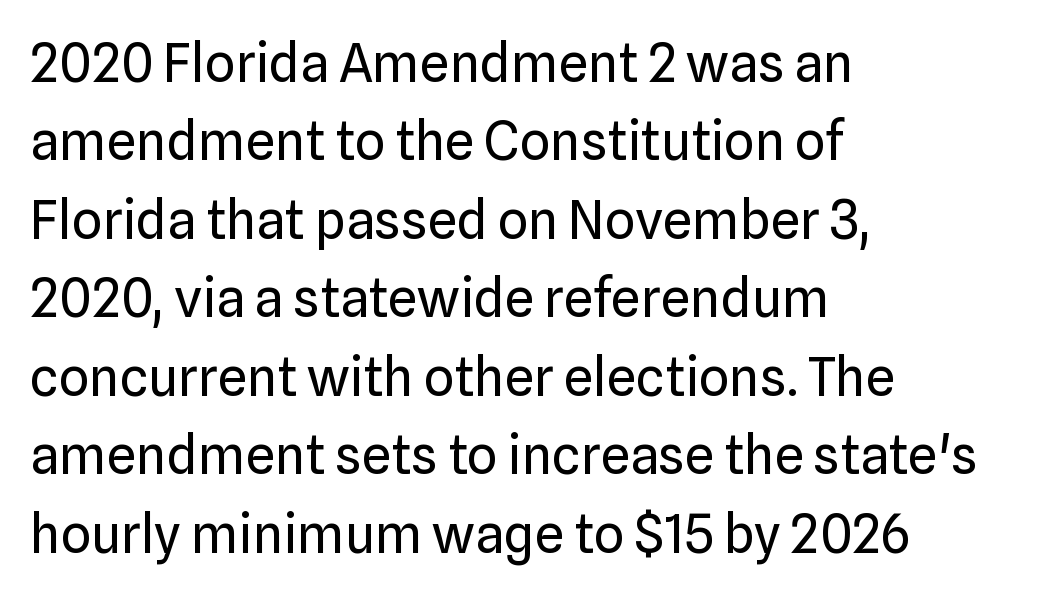
The baseline area is clear. No italicization has been applied; the sample stays upright. This is sans-serif lettering, the kind often seen on screens and signage. The lines sit at an ordinary, default distance from one another. Observe the ordinary spacing: letters are neighbours, not strangers.
